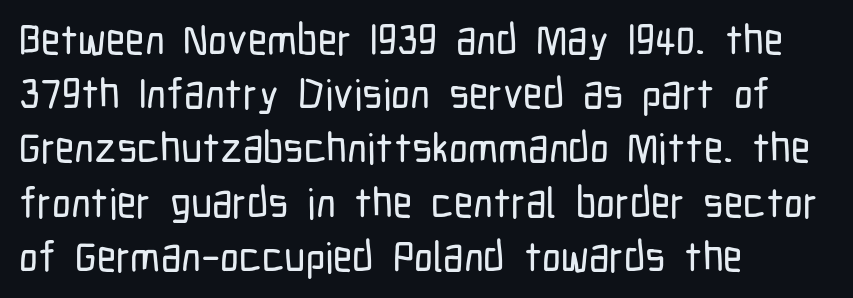
Reading down the column, the eye jumps a familiar distance to each next line. The strip under each line holds only bare page. Look at the tracking — it's just the regular setting, nothing added. All the whitespace from short lines collects on the right.
